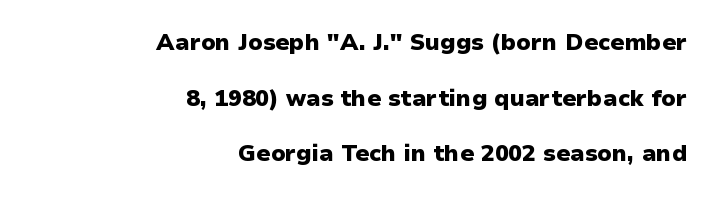
{"italic": "no", "bold": "yes", "underline": "no", "align": "right", "line_spacing": "loose", "line_spacing_ratio": 2.42, "letter_spacing": "normal", "letter_spacing_em": 0.0, "glyph_px": 23}
